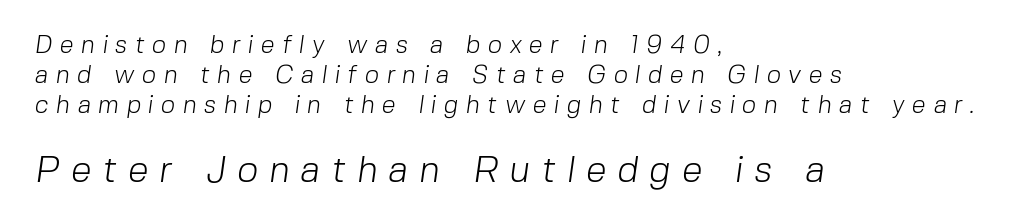
The image shows 37 px light sans-serif type; set left-aligned, line spacing 1.2x, unusually wide letter spacing (+0.3 em), not underlined; the second (bottom) block is 1.48x larger; low stroke contrast and a medium x-height.
